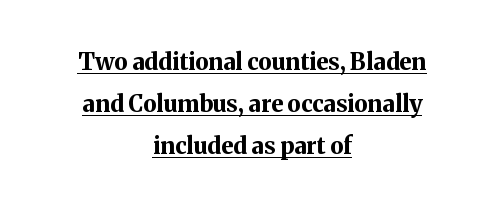
Q: Is the text bold? A: Yes.
Q: Is the text italic (slanted)? A: No, it is upright.
Q: Is the text underlined? A: Yes.
Q: How is the paragraph aligned? A: Centered.
Q: Is the spacing between letters normal or unusually wide? A: Normal.
